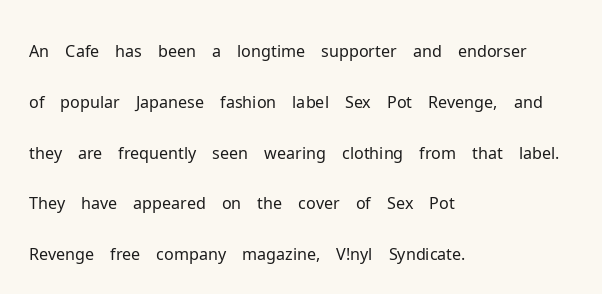
Q: Is the text bold? A: No.
Q: Is the text italic (slanted)? A: No, it is upright.
Q: Is the typeface a serif or a sans-serif typeface? A: Sans-serif.
Q: Is the text underlined? A: No.
Q: How is the paragraph aligned? A: Left-aligned.
Q: Is the spacing between letters normal or unusually wide? A: Normal.
Q: Is the spacing between lines tight, normal or loose? A: Normal.
Q: Width (condensed, normal, or wide)? A: Normal.
Q: Stroke contrast? A: Low.
Q: x-height? A: Medium.
Q: Monospaced? A: No.
